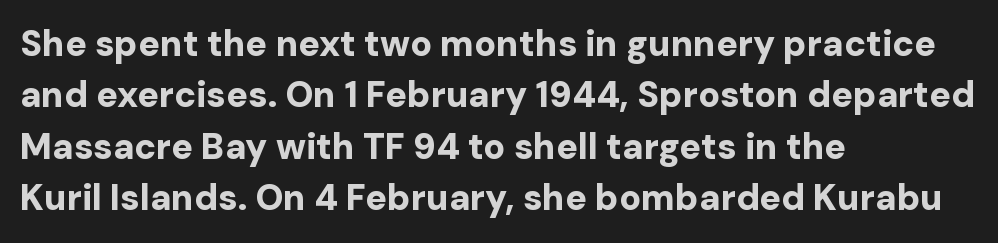
{"serif": "no", "italic": "no", "bold": "yes", "weight": "bold", "width": "normal", "stroke_contrast": "low", "x_height": "medium", "monospaced": "no", "underline": "no", "align": "left", "line_spacing": "normal", "line_spacing_ratio": 1.43, "letter_spacing": "normal", "letter_spacing_em": 0.0, "glyph_px": 36}
